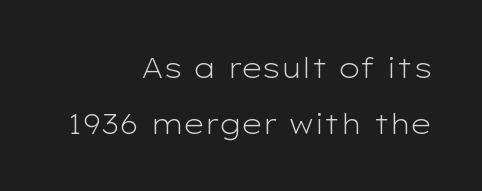
{"serif": "no", "italic": "no", "bold": "no", "weight": "light", "width": "wide", "stroke_contrast": "low", "x_height": "medium", "monospaced": "no", "underline": "no", "align": "right", "line_spacing": "loose", "line_spacing_ratio": 2.0, "letter_spacing": "normal", "letter_spacing_em": 0.0, "glyph_px": 28}
